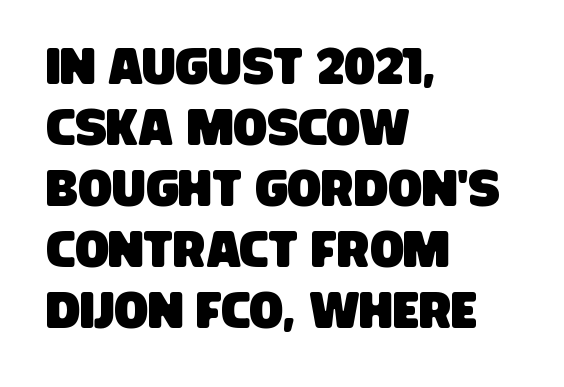
Each row of text sits above clean, open space. The rendering shows plain stroke endings on the letterforms — a sans-serif design. Proportional: the letters do not fall into vertical columns. Does the copy run flush right? No — it runs flush left.
